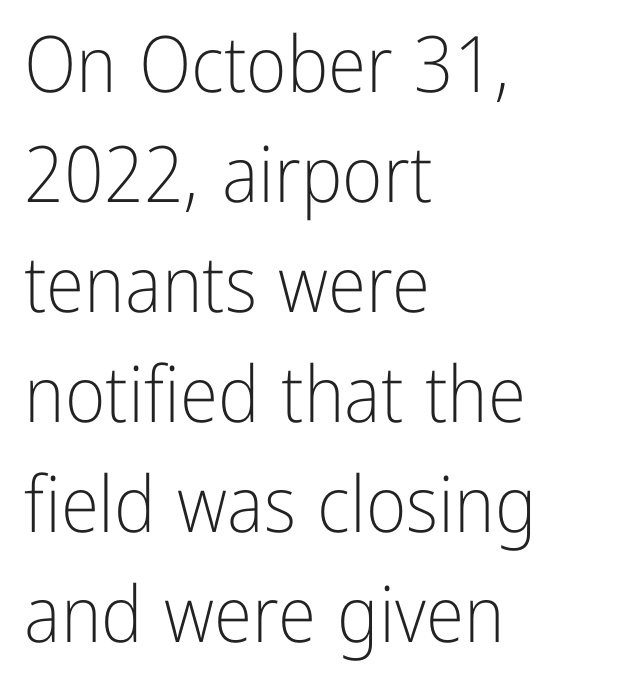
Q: Is the text bold? A: No.
Q: Is the text italic (slanted)? A: No, it is upright.
Q: Is the typeface a serif or a sans-serif typeface? A: Sans-serif.
Q: Is the text underlined? A: No.
Q: How is the paragraph aligned? A: Left-aligned.
Q: Is the spacing between letters normal or unusually wide? A: Normal.
Q: Is the spacing between lines tight, normal or loose? A: Normal.
Q: Width (condensed, normal, or wide)? A: Condensed.
Q: Stroke contrast? A: Low.
Q: x-height? A: Medium.
Q: Monospaced? A: No.
